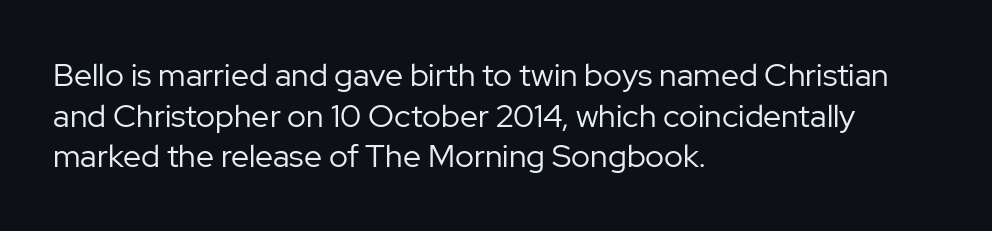
The image shows 32 px regular-weight sans-serif type, upright; set left-aligned, normal line spacing (1.27x), normal letter spacing, not underlined; low stroke contrast and a medium x-height.
